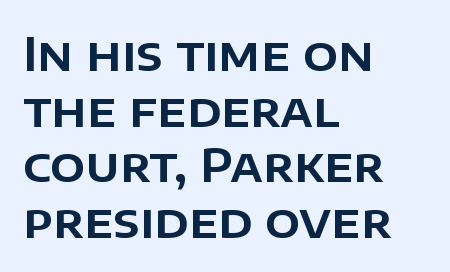
The image shows 46 px sans-serif type, upright; set left-aligned, line spacing 1.21x, normal letter spacing, not underlined; low stroke contrast and a large x-height.
